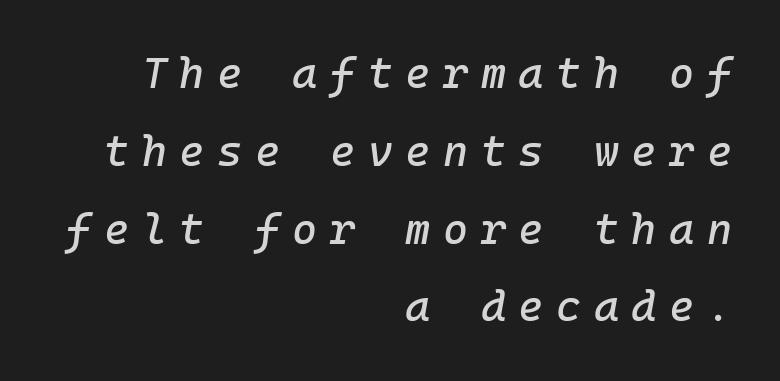
{"italic": "yes", "lean": "right", "slant_degrees": 10, "width": "normal", "stroke_contrast": "low", "x_height": "medium", "monospaced": "yes", "underline": "no", "align": "right", "line_spacing_ratio": 1.81, "letter_spacing": "wide", "letter_spacing_em": 0.29, "glyph_px": 43}
